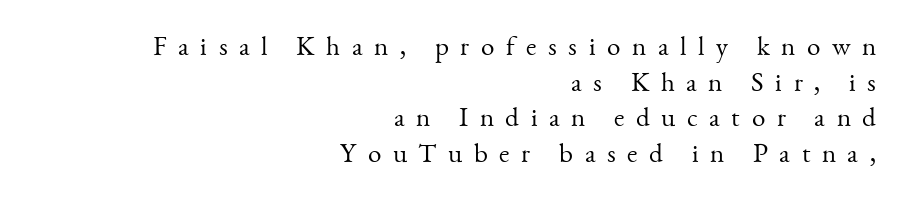
Q: Is the text bold? A: No.
Q: Is the text italic (slanted)? A: No, it is upright.
Q: Is the text underlined? A: No.
Q: How is the paragraph aligned? A: Right-aligned.
Q: Is the spacing between letters normal or unusually wide? A: Unusually wide.
Q: Is the spacing between lines tight, normal or loose? A: Normal.
